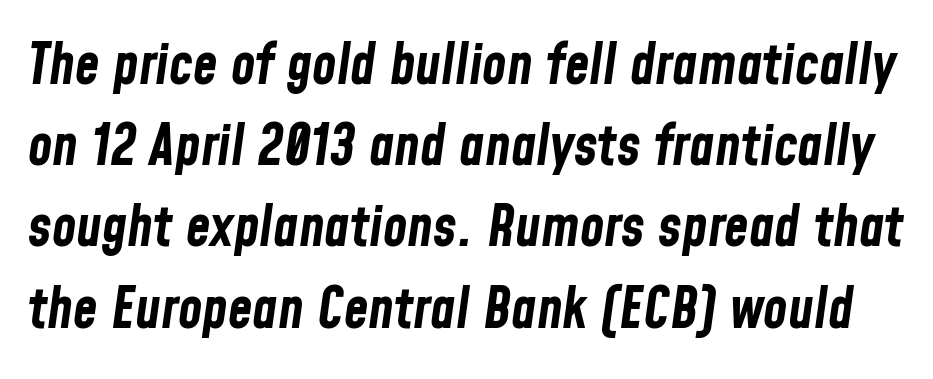
{"italic": "yes", "lean": "right", "slant_degrees": 8, "bold": "yes", "weight": "bold", "width": "condensed", "stroke_contrast": "low", "x_height": "medium", "monospaced": "no", "underline": "no", "line_spacing": "normal", "line_spacing_ratio": 1.45, "letter_spacing": "normal", "letter_spacing_em": 0.0, "glyph_px": 56}
